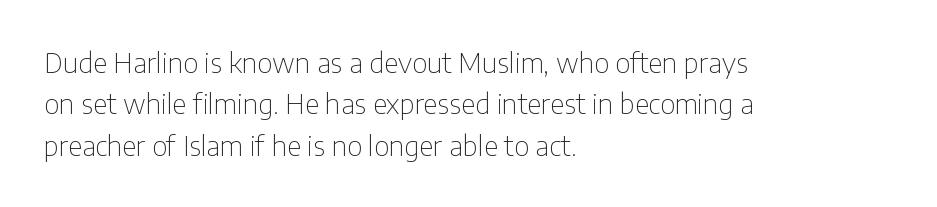
The axis of the letterforms is exactly vertical. Honestly, there is no underline to notice here at all. Stem width sits at or under what a default text font uses. The setting favours the left margin, as ordinary paragraphs usually do. Is the letter spacing exaggerated? No — it looks like the ordinary default.
